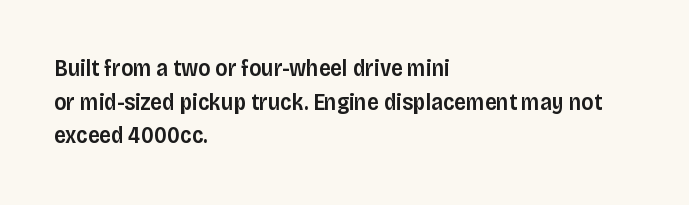
{"italic": "no", "bold": "semi", "underline": "no", "align": "left", "line_spacing": "normal", "line_spacing_ratio": 1.46, "letter_spacing": "normal", "letter_spacing_em": 0.0, "glyph_px": 23}
